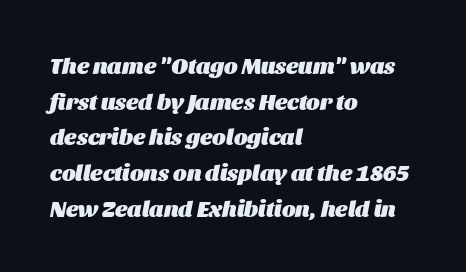
Q: Is the text bold? A: Yes.
Q: Is the text italic (slanted)? A: Yes, it leans right by about 11 degrees.
Q: Is the text underlined? A: No.
Q: How is the paragraph aligned? A: Left-aligned.
Q: Is the spacing between letters normal or unusually wide? A: Normal.
Q: Is the spacing between lines tight, normal or loose? A: Normal.
